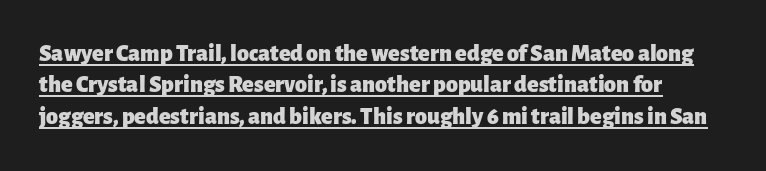
Style check: upright. Looks like someone drew a line under every word here. The rows are spaced the way most documents space them. Set as a true bold cut, around the 700 mark. Inter-character spacing is left at the font's built-in metrics.
